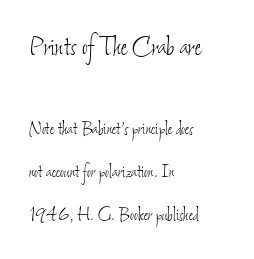
Q: Is the text bold? A: No.
Q: Is the text underlined? A: No.
Q: How is the paragraph aligned? A: Left-aligned.
Q: Is the spacing between letters normal or unusually wide? A: Normal.
Q: Is the spacing between lines tight, normal or loose? A: Loose.
Q: Which block of text is set in a larger size, the first (top) or the second (bottom)? A: The first (top) one.
Q: Width (condensed, normal, or wide)? A: Condensed.
Q: Stroke contrast? A: Low.
Q: x-height? A: Small.
Q: Monospaced? A: No.
